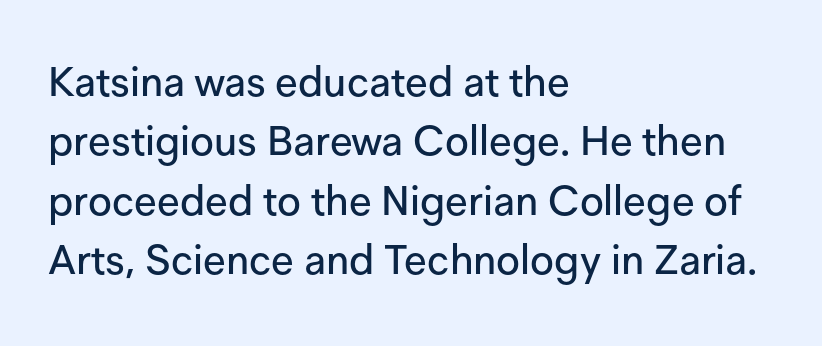
Reading down the block, your eye returns to a fixed left position each line. Proportional: the letters do not fall into vertical columns. The passage shown is typeset with a sans-serif family. Whoever set this chose a conventional vertical rhythm. Rule under the text: the space is simply empty.
